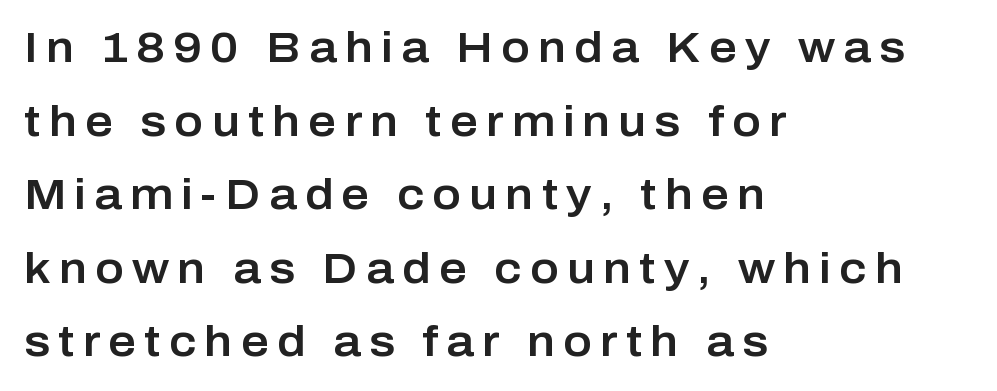
{"serif": "no", "italic": "no", "width": "normal", "stroke_contrast": "low", "x_height": "medium", "monospaced": "no", "underline": "no", "align": "left", "line_spacing_ratio": 1.71, "glyph_px": 43}
